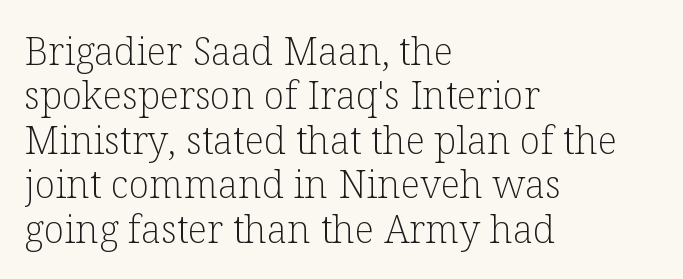
The image shows 38 px light serif type, upright; set left-aligned, line spacing 1.17x, normal letter spacing, not underlined; low stroke contrast and a medium x-height.
